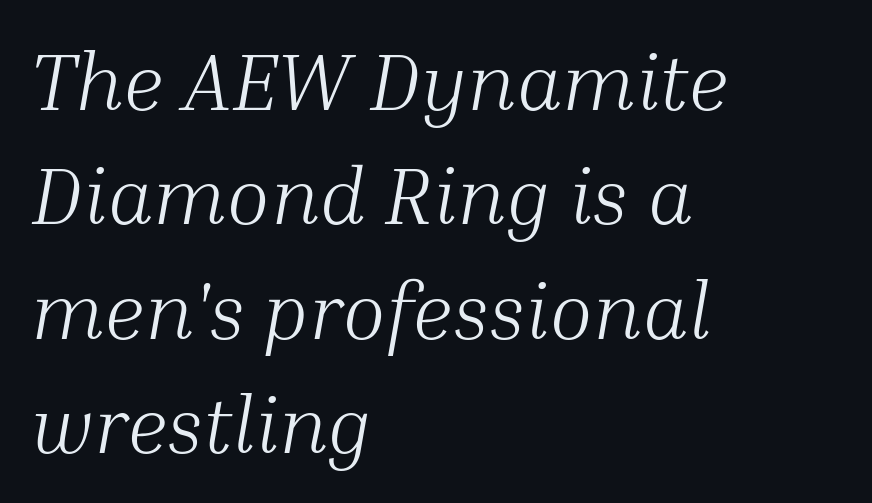
The image shows 80 px light serif type, italic (leaning right); set left-aligned, normal line spacing (1.43x), normal letter spacing, not underlined; medium stroke contrast and a medium x-height.
